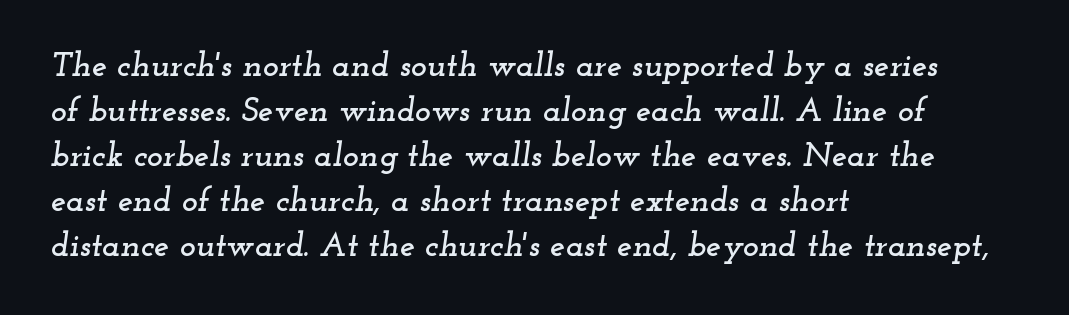
Q: Is the text italic (slanted)? A: Yes, it leans right by about 12 degrees.
Q: Is the typeface a serif or a sans-serif typeface? A: Serif.
Q: Is the text underlined? A: No.
Q: How is the paragraph aligned? A: Left-aligned.
Q: Is the spacing between letters normal or unusually wide? A: Normal.
Q: Is the spacing between lines tight, normal or loose? A: Normal.
Q: Width (condensed, normal, or wide)? A: Wide.
Q: Stroke contrast? A: Low.
Q: x-height? A: Small.
Q: Monospaced? A: No.
